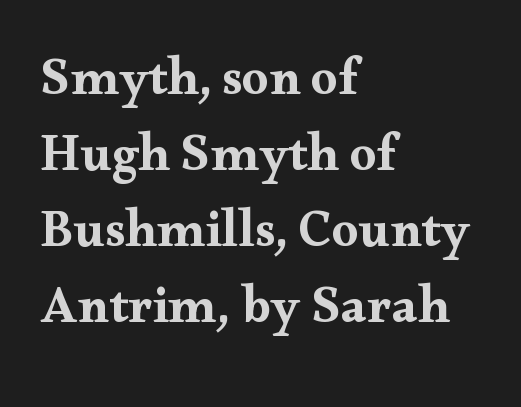
{"serif": "yes", "italic": "no", "width": "wide", "stroke_contrast": "medium", "x_height": "small", "monospaced": "no", "underline": "no", "align": "left", "line_spacing": "normal", "line_spacing_ratio": 1.46, "letter_spacing": "normal", "letter_spacing_em": 0.0, "glyph_px": 52}
